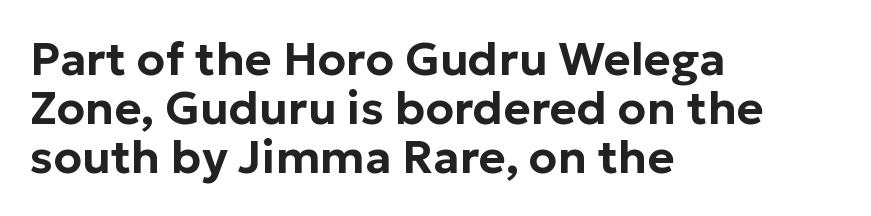
The image shows 46 px sans-serif type, upright; set left-aligned, tight line spacing (1.06x), normal letter spacing, not underlined; low stroke contrast and a medium x-height.
